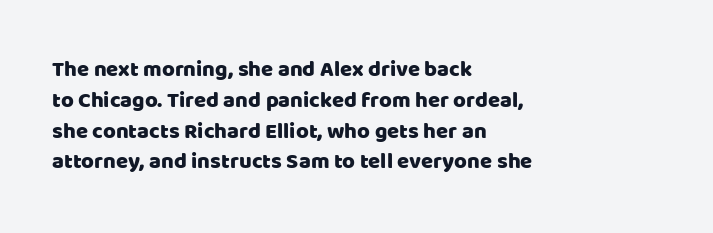
Q: Is the text italic (slanted)? A: No, it is upright.
Q: Is the text underlined? A: No.
Q: How is the paragraph aligned? A: Left-aligned.
Q: Is the spacing between letters normal or unusually wide? A: Normal.
Q: Is the spacing between lines tight, normal or loose? A: Normal.
